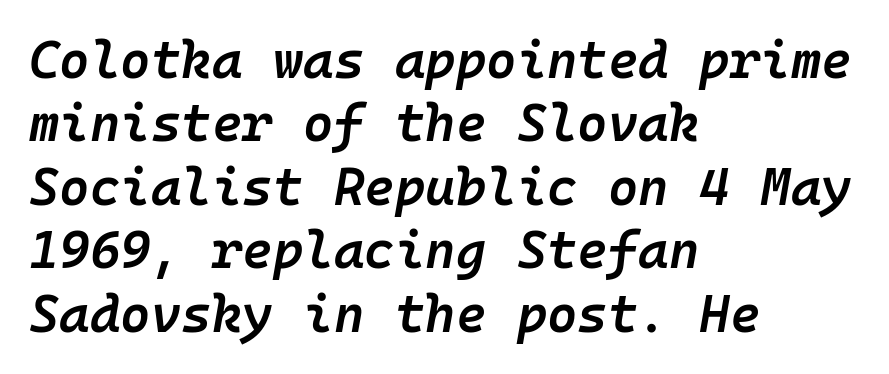
Q: Is the text bold? A: Semi-bold.
Q: Is the text italic (slanted)? A: Yes, it leans right by about 10 degrees.
Q: Is the text underlined? A: No.
Q: How is the paragraph aligned? A: Left-aligned.
Q: Is the spacing between letters normal or unusually wide? A: Normal.
Q: Width (condensed, normal, or wide)? A: Normal.
Q: Stroke contrast? A: Low.
Q: x-height? A: Medium.
Q: Monospaced? A: Yes.
